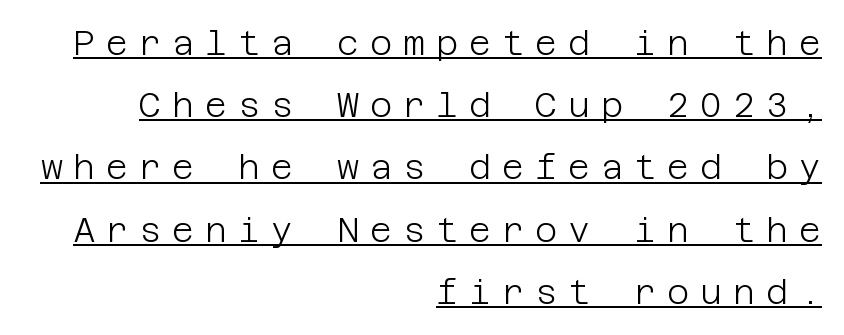
Nothing sits at the stroke ends, so this counts as sans-serif. The compositor pushed each line to the right boundary. In designer terms, the underline attribute is active on this setting. Letters have the restrained weight of plain body copy at most. Tracking value appears strongly positive — letters spread wide. Every stem runs plumb, perpendicular to the baseline.
